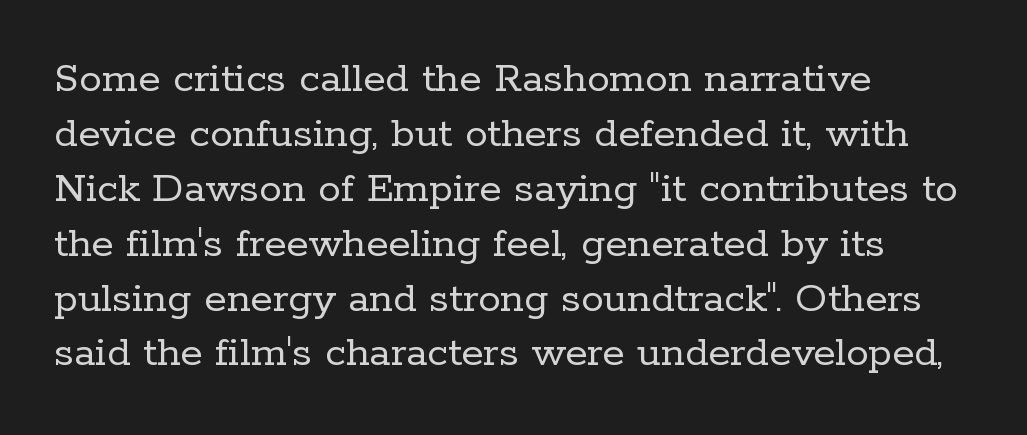
Q: Is the text bold? A: No.
Q: Is the text italic (slanted)? A: No, it is upright.
Q: Is the typeface a serif or a sans-serif typeface? A: Serif.
Q: Is the text underlined? A: No.
Q: How is the paragraph aligned? A: Left-aligned.
Q: Is the spacing between letters normal or unusually wide? A: Normal.
Q: Width (condensed, normal, or wide)? A: Normal.
Q: Stroke contrast? A: Low.
Q: x-height? A: Medium.
Q: Monospaced? A: No.
